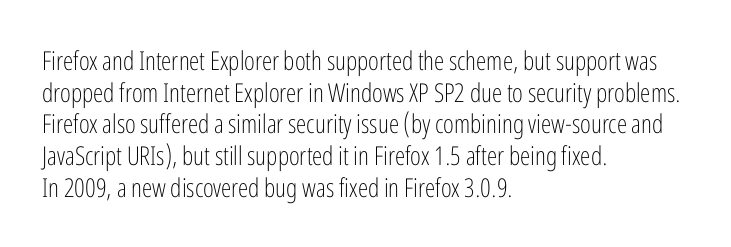
Nope, not italic — everything's standing straight. The font is comparable to plain body text, perhaps lighter. Inter-character spacing is left at the font's built-in metrics. The zone under the glyphs is completely vacant. These lines are set flush left with a ragged right edge.
